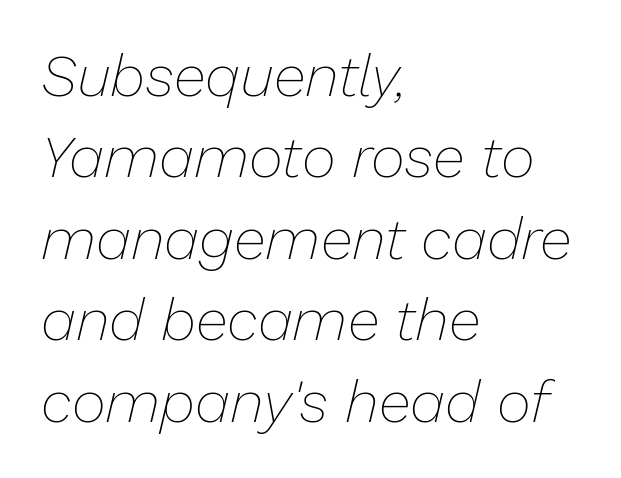
The image shows 59 px thin type, italic (leaning right); set left-aligned, normal line spacing (1.38x), normal letter spacing, not underlined; low stroke contrast and a medium x-height.
